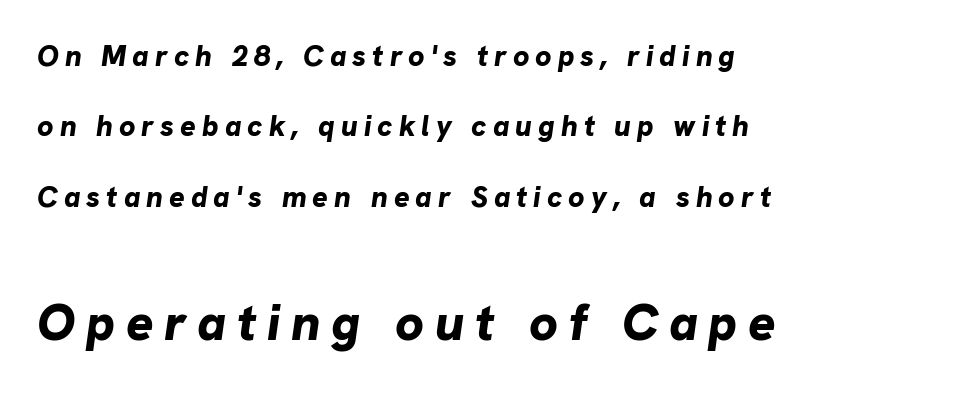
Emphasis by weight is at full strength: bold. Look at the tracking — it's clearly loosened, letters drifting apart. If you drew a ruler down the left edge, every line would touch it. In terms of leading, this rendering errs on the spacious side.
